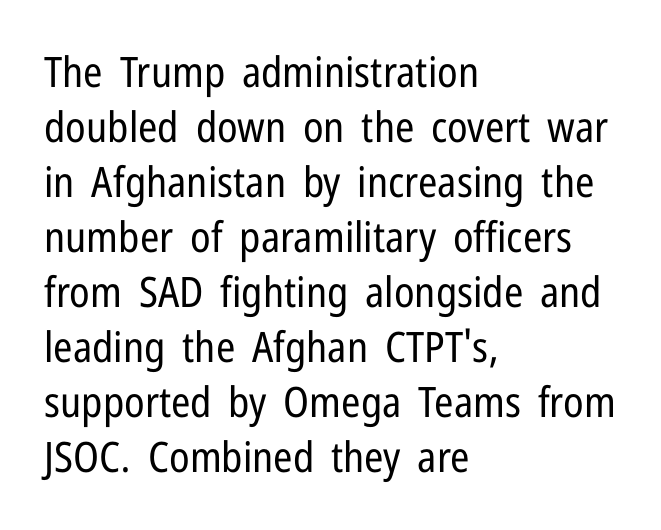
The image shows 42 px regular-weight, condensed sans-serif type, upright; set left-aligned, normal line spacing (1.31x), normal letter spacing, not underlined; low stroke contrast and a medium x-height.
